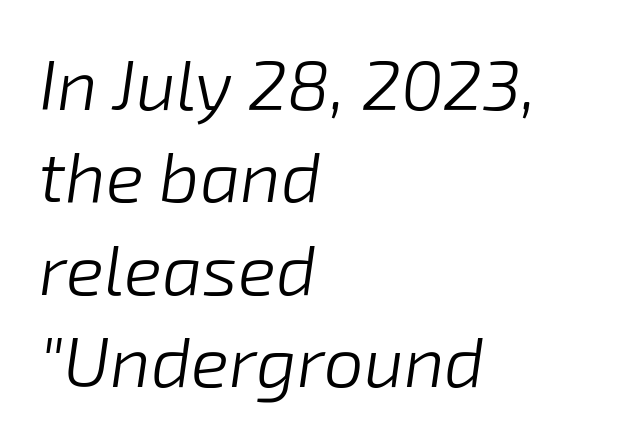
Typeset ragged right — the left edge is the straight one. Baseline-to-baseline distance is the conventional proportion of letter height. Note the varied advance widths — an 'i' is clearly narrower than an 'm'. The strokes carry an ordinary text weight at most. A clean baseline with only descenders dipping below it.
